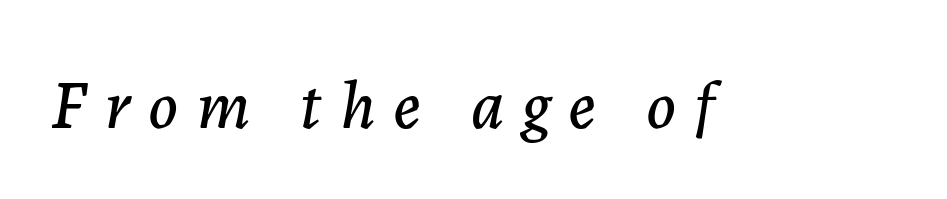
Q: Is the text italic (slanted)? A: Yes, it leans right by about 7 degrees.
Q: Is the text underlined? A: No.
Q: Is the spacing between letters normal or unusually wide? A: Unusually wide.
Q: Width (condensed, normal, or wide)? A: Normal.
Q: Stroke contrast? A: Low.
Q: x-height? A: Medium.
Q: Monospaced? A: No.
